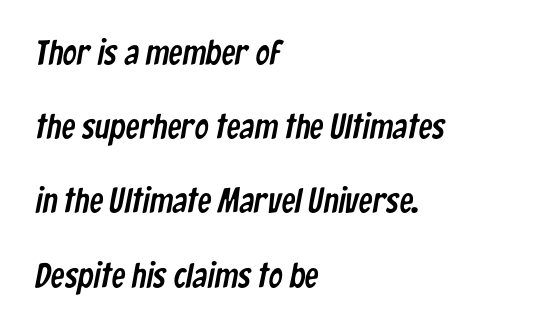
The image shows 35 px condensed sans-serif type; set left-aligned, loose line spacing (2.12x), normal letter spacing, not underlined; low stroke contrast and a medium x-height.
